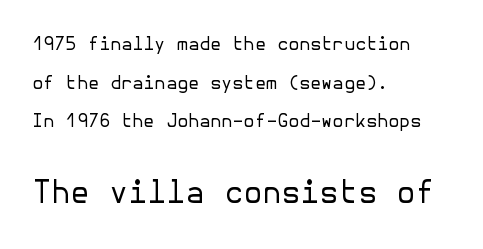
Upright lettering throughout. Compared with typical paragraphs, the rows here are farther apart. The setting favours the left margin, as ordinary paragraphs usually do. A quiet, ordinary-to-light weight characterises the typeface. Typesetter's note — lower block bumped up in size, upper block left smaller. The glyphs in this specimen are sans serif.
